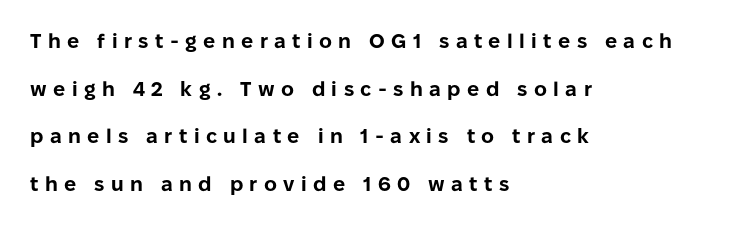
{"italic": "no", "bold": "yes", "underline": "no", "align": "left", "line_spacing": "loose", "line_spacing_ratio": 2.38, "letter_spacing": "wide", "letter_spacing_em": 0.32, "glyph_px": 20}
